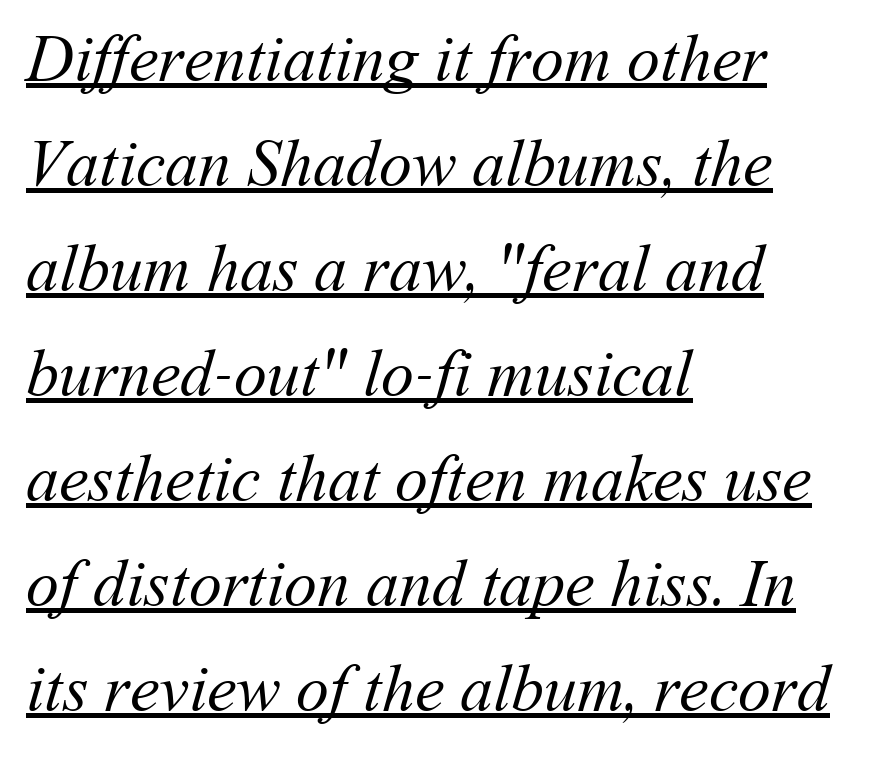
A typesetter would call this proportional, since set widths differ per character. The paragraph has a hard left edge and a soft right edge. This reads as an unemphasized weight, regular at the heaviest. Does extra space separate the letters? No, they use regular spacing.
